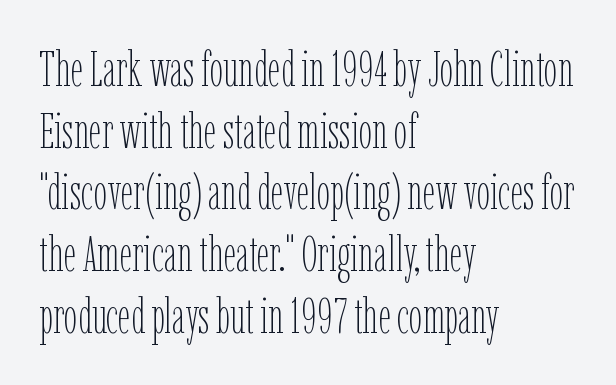
{"italic": "no", "bold": "no", "weight": "thin", "width": "condensed", "stroke_contrast": "low", "x_height": "medium", "monospaced": "no", "underline": "no", "align": "left", "line_spacing": "normal", "line_spacing_ratio": 1.26, "letter_spacing": "normal", "letter_spacing_em": 0.0, "glyph_px": 49}
